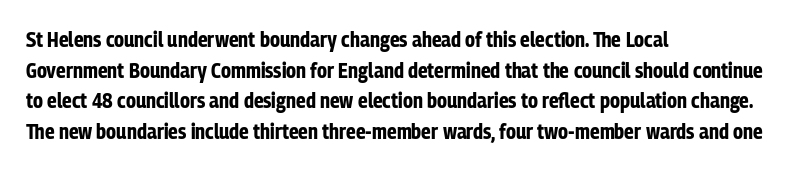
Glyph-to-glyph distance matches everyday printed text. If you drew a line through each stem, it would be perfectly vertical. Horizontal bands of white between lines are of average thickness. Type without underlining. The glyphs have the mass of a bold cut.
